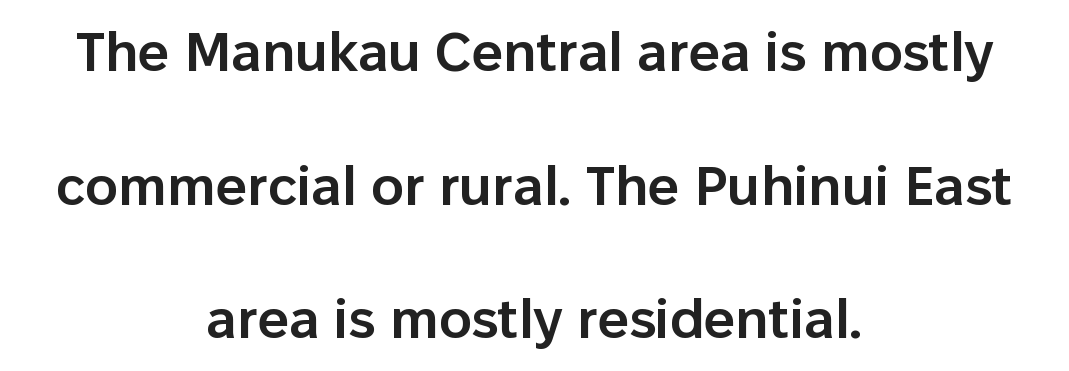
Short and long lines alike share a common midpoint. The block of text is sparse from top to bottom, with ample space between rows. Tracking here is standard; glyphs follow each other at the usual distance. Its strokes are somewhat broadened, the hallmark of semibold type. The face used here is proportionally spaced, like ordinary book or web type.
